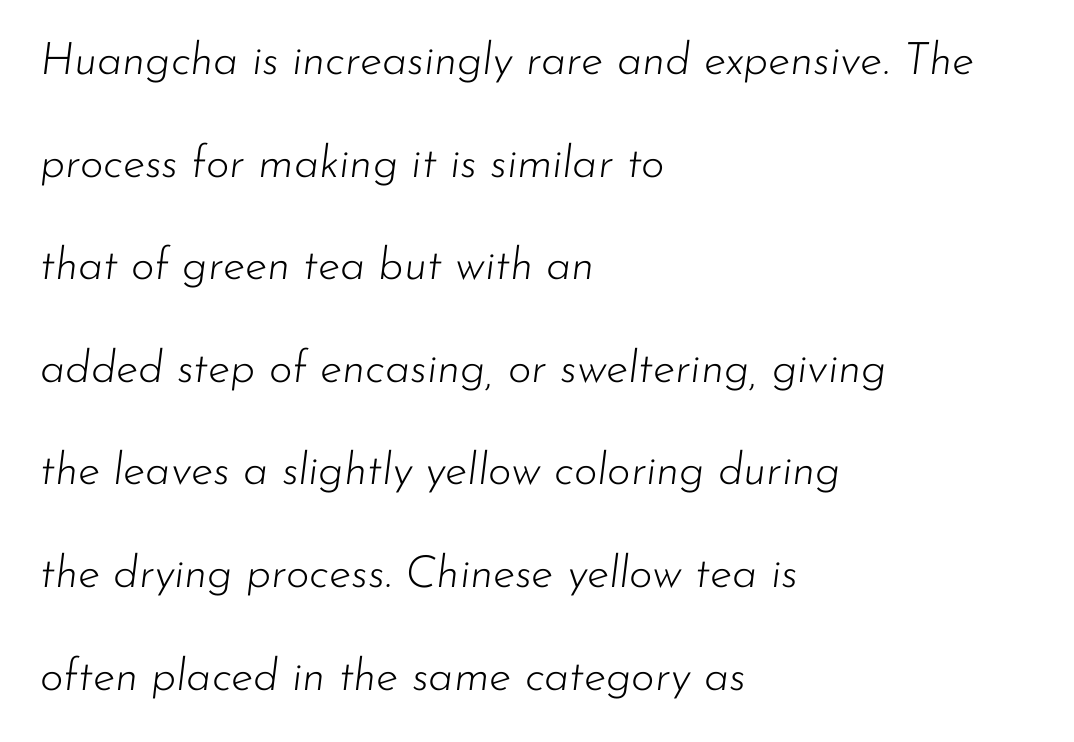
Looks like regular typesetting: each glyph gets only the width it needs. The lines in this sample share a left origin and differ only in where they stop. The weight tops out at a normal text grade. Italic: yes, the glyphs are oblique. Nobody drew a line under any word here. Does the leading feel generous? Absolutely, it's lavish.
